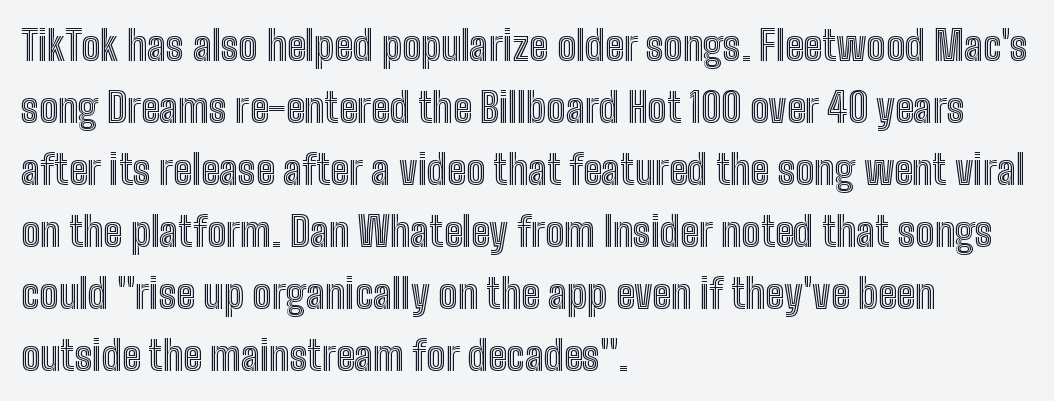
The image shows 40 px condensed type, upright; set left-aligned, normal line spacing (1.55x), normal letter spacing, not underlined; a medium x-height.
